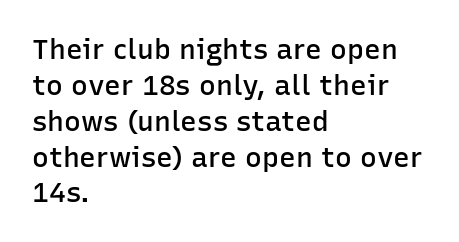
Observe the absence of serifs on each vertical stroke in this sample. The foot of each line stays bare and open. What weight is shown? A semibold, between regular and bold. Line spacing here is normal.
